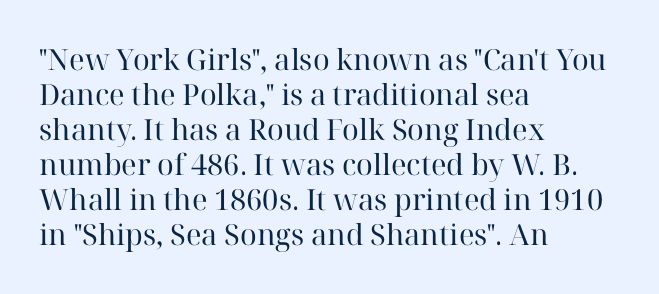
{"serif": "yes", "italic": "no", "bold": "no", "weight": "regular", "width": "normal", "stroke_contrast": "high", "x_height": "medium", "monospaced": "no", "underline": "no", "align": "left", "line_spacing_ratio": 1.21, "letter_spacing": "normal", "letter_spacing_em": 0.0, "glyph_px": 29}
